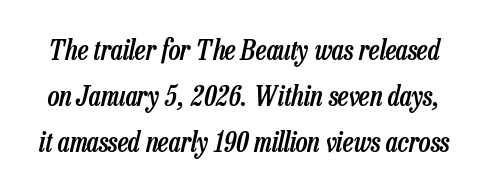
The glyphs have the mass of a demibold cut, below bold. Just letters on the line, the space beneath them empty. The space between consecutive lines is moderate. Spacing verdict: proportional, widths tailored to each character. Slant detected: the letters are inclined.
